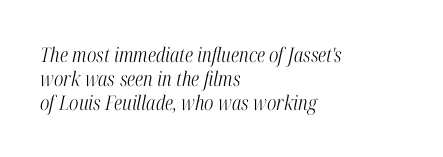
Q: Is the text bold? A: No.
Q: Is the text italic (slanted)? A: Yes, it leans right by about 12 degrees.
Q: Is the text underlined? A: No.
Q: How is the paragraph aligned? A: Left-aligned.
Q: Is the spacing between letters normal or unusually wide? A: Normal.
